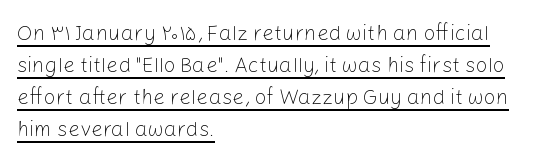
{"italic": "no", "bold": "no", "underline": "yes", "align": "left", "line_spacing": "normal", "line_spacing_ratio": 1.52, "letter_spacing": "normal", "letter_spacing_em": 0.0, "glyph_px": 21}
